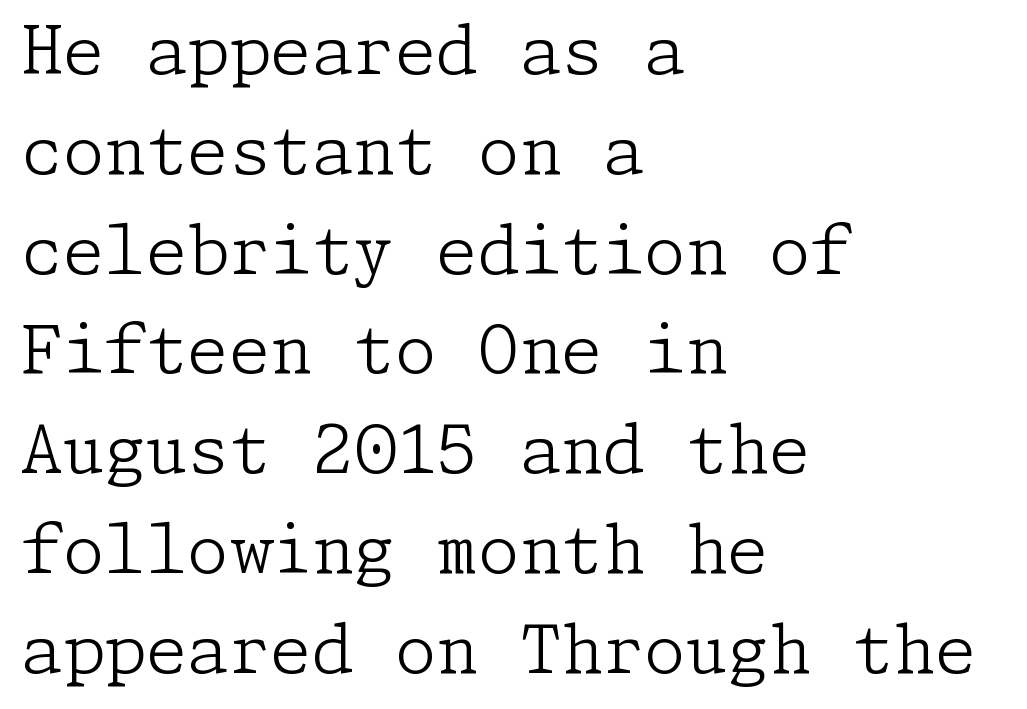
The image shows 67 px light serif type, upright; set left-aligned, normal line spacing (1.49x), normal letter spacing, not underlined; low stroke contrast and a medium x-height.
